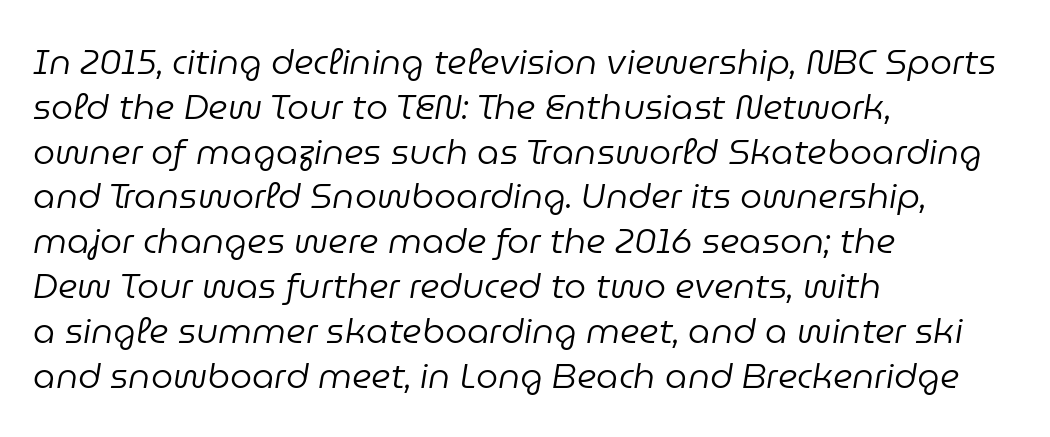
{"italic": "yes", "lean": "right", "slant_degrees": 9, "bold": "no", "weight": "regular", "width": "normal", "stroke_contrast": "low", "x_height": "medium", "monospaced": "no", "underline": "no", "align": "left", "line_spacing": "normal", "line_spacing_ratio": 1.28, "letter_spacing": "normal", "letter_spacing_em": 0.0, "glyph_px": 35}
